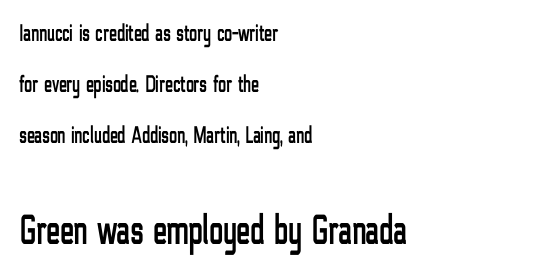
The image shows 42 px condensed sans-serif type, upright; set left-aligned, loose line spacing (2.12x), normal letter spacing, not underlined; the second (bottom) block is 1.75x larger; low stroke contrast and a medium x-height.
